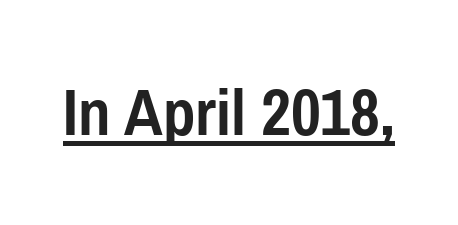
Q: Is the text bold? A: Yes.
Q: Is the text italic (slanted)? A: No, it is upright.
Q: Is the typeface a serif or a sans-serif typeface? A: Sans-serif.
Q: Is the text underlined? A: Yes.
Q: Is the spacing between letters normal or unusually wide? A: Normal.
Q: Width (condensed, normal, or wide)? A: Condensed.
Q: Stroke contrast? A: Low.
Q: x-height? A: Medium.
Q: Monospaced? A: No.
